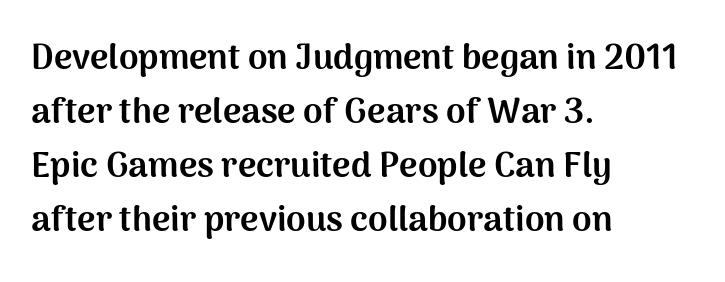
{"serif": "no", "italic": "no", "bold": "yes", "weight": "bold", "width": "normal", "stroke_contrast": "medium", "x_height": "medium", "monospaced": "no", "underline": "no", "align": "left", "line_spacing": "normal", "line_spacing_ratio": 1.54, "letter_spacing": "normal", "letter_spacing_em": 0.0, "glyph_px": 35}
